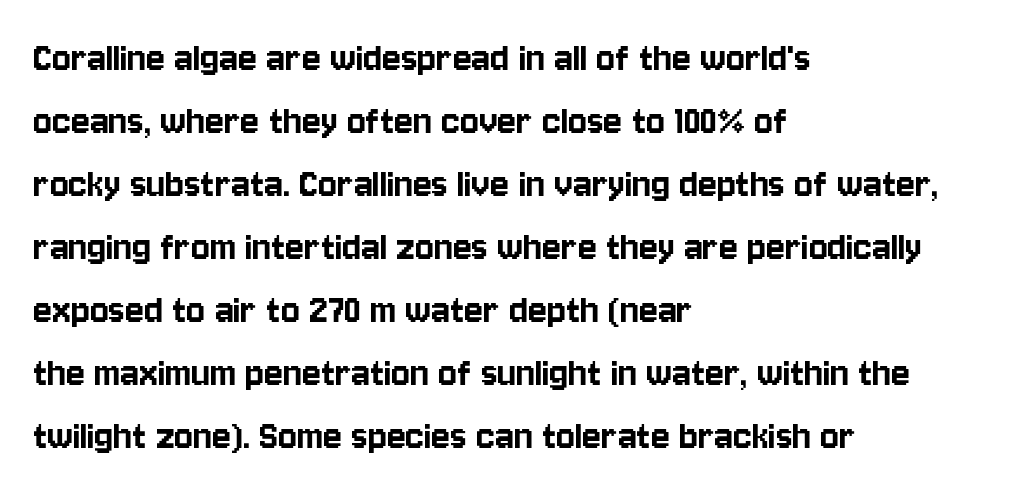
The image shows 44 px condensed sans-serif type, upright; set left-aligned, normal line spacing (1.43x), normal letter spacing, not underlined; low stroke contrast and a large x-height.
